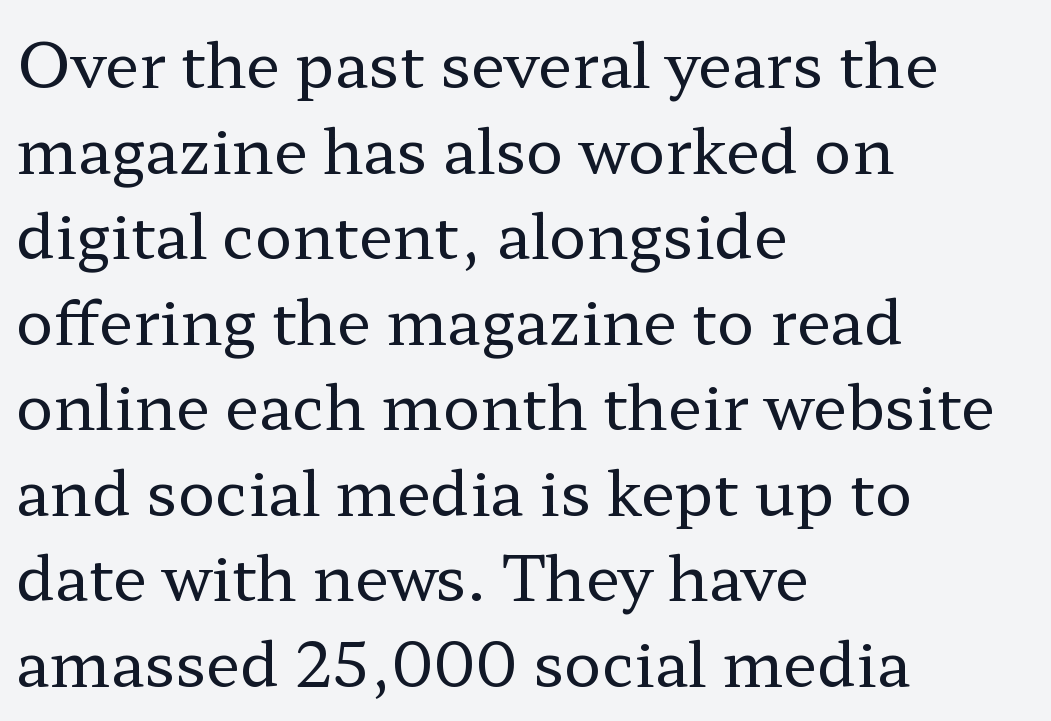
The image shows 62 px regular-weight, wide serif type, upright; set left-aligned, normal line spacing (1.38x), normal letter spacing, not underlined; low stroke contrast and a medium x-height.
